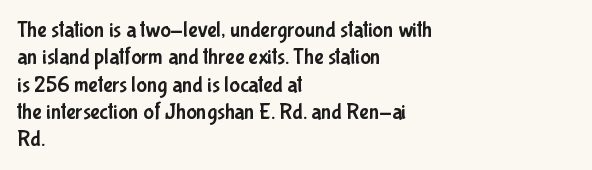
{"italic": "no", "underline": "no", "align": "left", "line_spacing_ratio": 1.24, "letter_spacing": "normal", "letter_spacing_em": 0.0, "glyph_px": 22}
